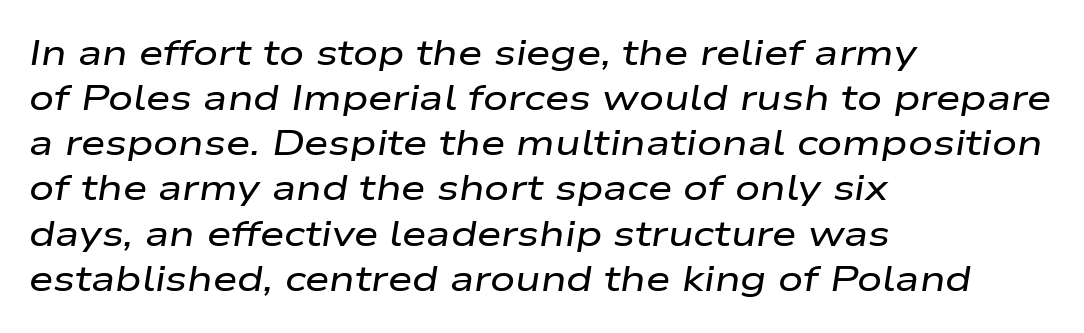
Q: Is the text italic (slanted)? A: Yes, it leans right by about 9 degrees.
Q: Is the text underlined? A: No.
Q: How is the paragraph aligned? A: Left-aligned.
Q: Is the spacing between letters normal or unusually wide? A: Normal.
Q: Is the spacing between lines tight, normal or loose? A: Normal.
Q: Width (condensed, normal, or wide)? A: Wide.
Q: Stroke contrast? A: Low.
Q: x-height? A: Medium.
Q: Monospaced? A: No.
